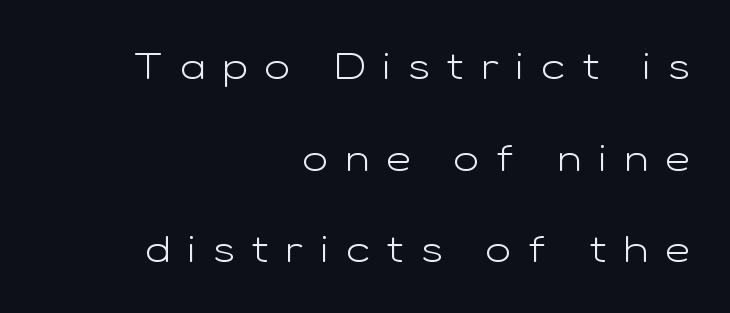
The image shows 38 px light, wide sans-serif type, upright; set right-aligned, loose line spacing (2.41x), unusually wide letter spacing (+0.45 em), not underlined; low stroke contrast and a medium x-height.
